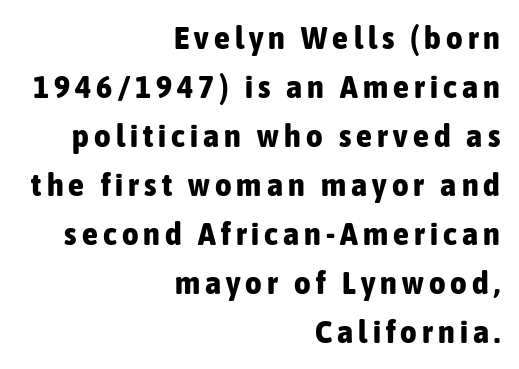
{"serif": "no", "italic": "no", "bold": "yes", "weight": "bold", "width": "condensed", "stroke_contrast": "low", "x_height": "medium", "monospaced": "no", "underline": "no", "align": "right", "line_spacing": "normal", "line_spacing_ratio": 1.53, "glyph_px": 32}
